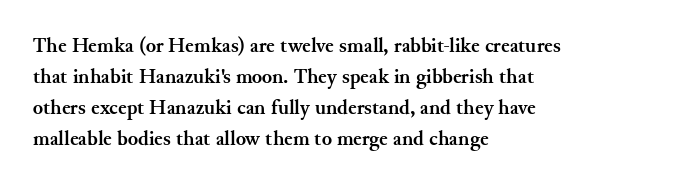
The image shows 21 px bold type, upright; set left-aligned, normal line spacing (1.48x), normal letter spacing, not underlined.
